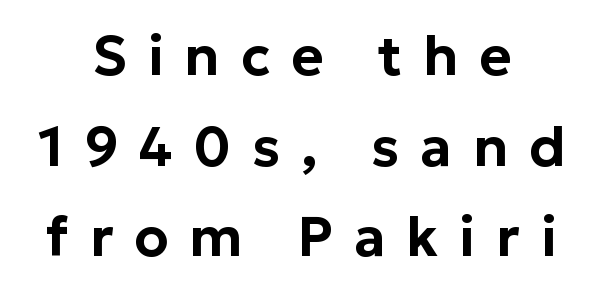
{"serif": "no", "italic": "no", "width": "normal", "stroke_contrast": "low", "x_height": "medium", "monospaced": "no", "underline": "no", "align": "center", "line_spacing": "normal", "line_spacing_ratio": 1.65, "letter_spacing": "wide", "letter_spacing_em": 0.38, "glyph_px": 55}
